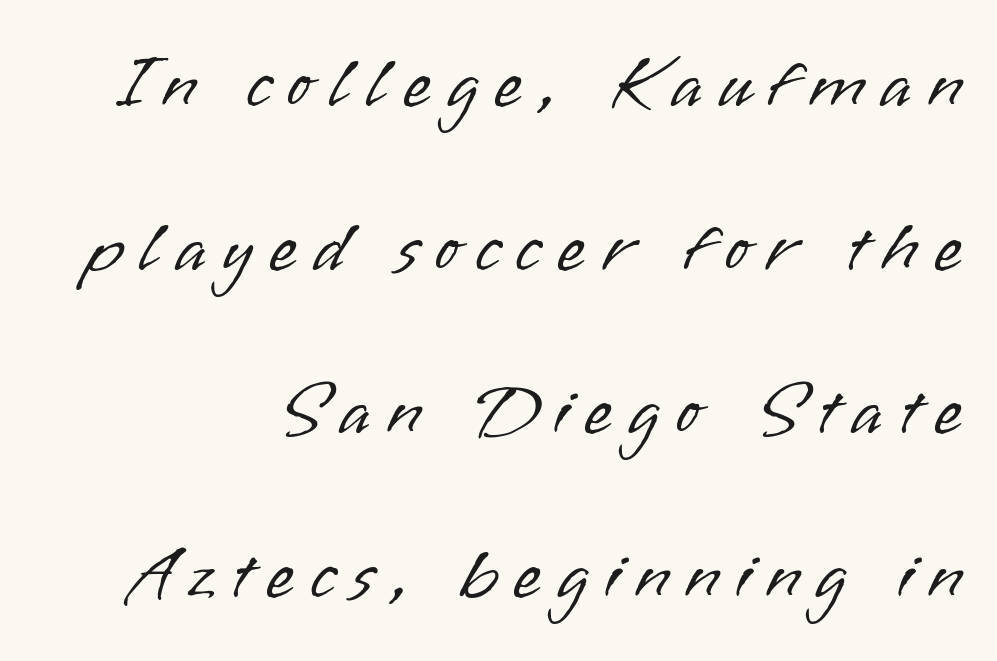
{"serif": "no", "bold": "no", "weight": "light", "width": "normal", "stroke_contrast": "low", "x_height": "small", "monospaced": "no", "underline": "no", "line_spacing": "loose", "line_spacing_ratio": 2.21, "letter_spacing": "wide", "letter_spacing_em": 0.21, "glyph_px": 74}
